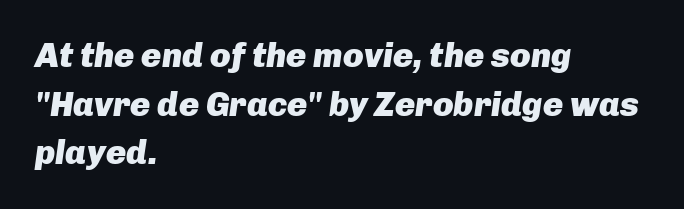
Looking at the ascenders, they clearly lean. The characters look thick and weighty, a clear bold. Where is the straight margin? On the left. In terms of leading, this rendering sits right in the middle.
